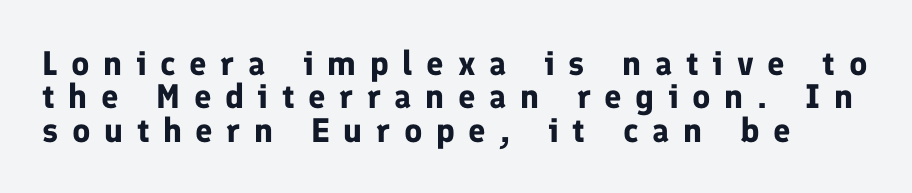
Quick note: interline space is minimal. The area under the type is left untouched. Proportional: the letters do not fall into vertical columns. This is heavy type, rendered in bold.
